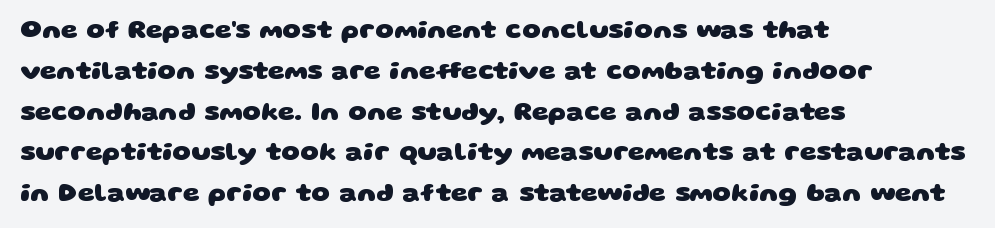
Q: Is the text bold? A: Yes.
Q: Is the text underlined? A: No.
Q: How is the paragraph aligned? A: Left-aligned.
Q: Is the spacing between letters normal or unusually wide? A: Normal.
Q: Is the spacing between lines tight, normal or loose? A: Normal.
